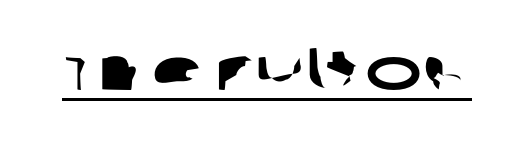
Each letter keeps its own natural width here, so spacing adapts to shape. Compared with undecorated copy, this sample adds a rule below the words. The tracking reads as untouched default to a designer's eye. Look at the bottom of the vertical strokes: they stop flat, with no serifs.
